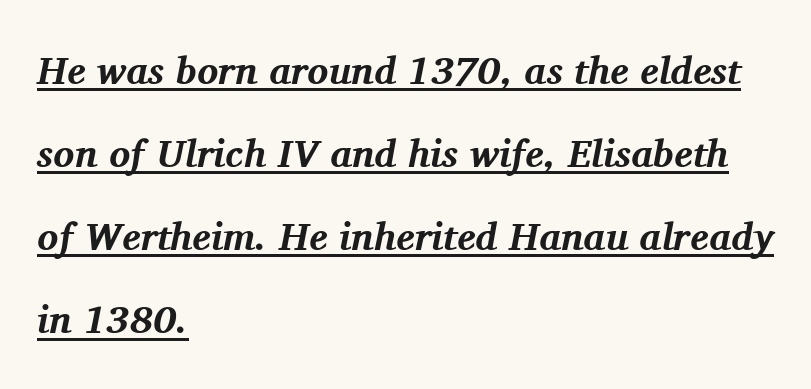
Q: Is the text bold? A: Yes.
Q: Is the text italic (slanted)? A: Yes, it leans right by about 11 degrees.
Q: Is the typeface a serif or a sans-serif typeface? A: Serif.
Q: Is the text underlined? A: Yes.
Q: How is the paragraph aligned? A: Left-aligned.
Q: Is the spacing between letters normal or unusually wide? A: Normal.
Q: Is the spacing between lines tight, normal or loose? A: Loose.
Q: Width (condensed, normal, or wide)? A: Normal.
Q: Stroke contrast? A: Medium.
Q: x-height? A: Medium.
Q: Monospaced? A: No.
